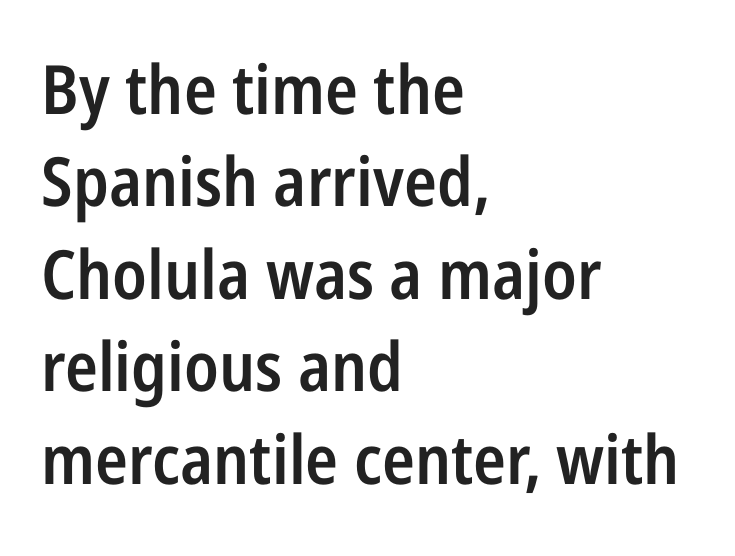
The image shows 68 px semibold, condensed sans-serif type, upright; set left-aligned, normal line spacing (1.36x), normal letter spacing, not underlined; low stroke contrast and a medium x-height.
